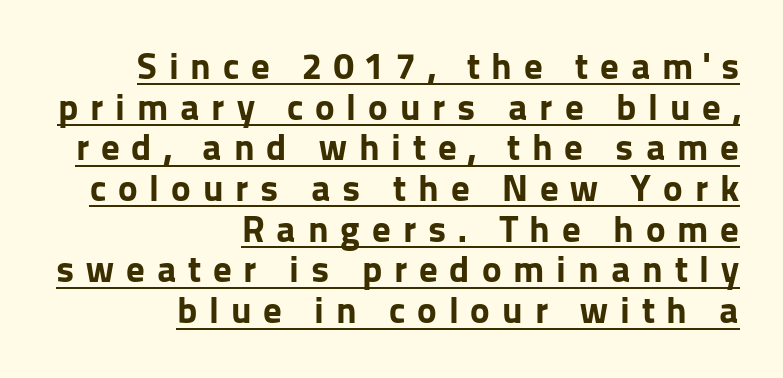
Horizontal alignment here is rightward, an uncommon choice for prose. The lettering is marked with a stroke running underneath it. In terms of letterform style, serifs are entirely absent. Is there any slant? The stems are plumb. Proportional: the letters do not fall into vertical columns.
